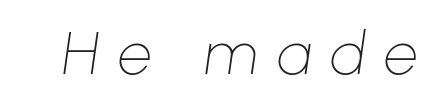
Students, note that the glyphs here are deliberately spaced far apart. Looking at the ascenders, they clearly lean. Letters rest on an invisible, unmarked baseline. Stems here are at most as thick as an everyday book face. Varying glyph widths throughout — classic text-font behaviour.
